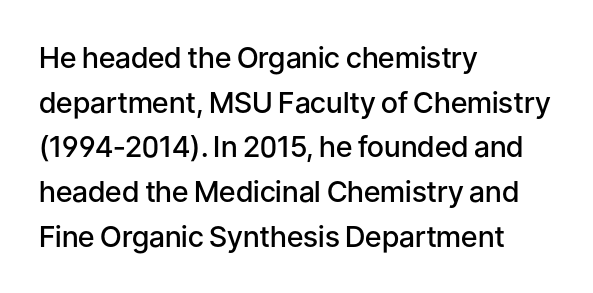
The setting favours the left margin, as ordinary paragraphs usually do. Interline gaps are of average width in this sample. This sample uses a sans-serif face. Each row of text sits above clean, open space. Stems and bowls a touch heavier than normal — semibold. Standard letterfit; no display-style spreading of the glyphs.
